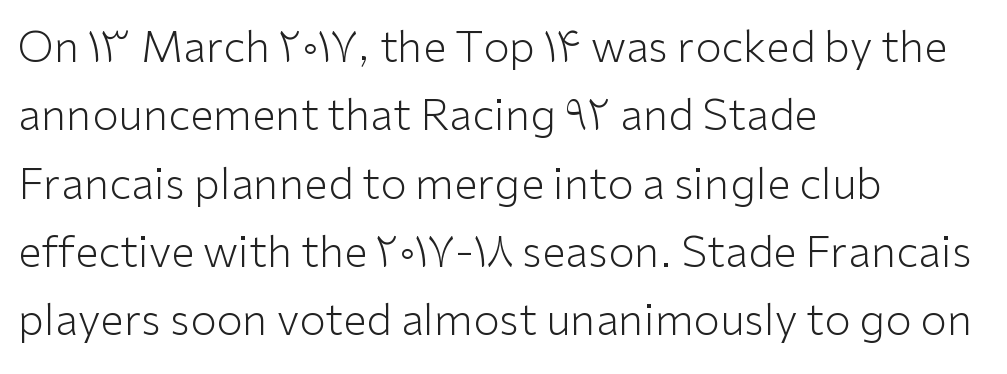
{"serif": "no", "italic": "no", "bold": "no", "weight": "light", "width": "normal", "stroke_contrast": "low", "x_height": "medium", "monospaced": "no", "underline": "no", "align": "left", "line_spacing": "normal", "line_spacing_ratio": 1.59, "letter_spacing": "normal", "letter_spacing_em": 0.0, "glyph_px": 43}
